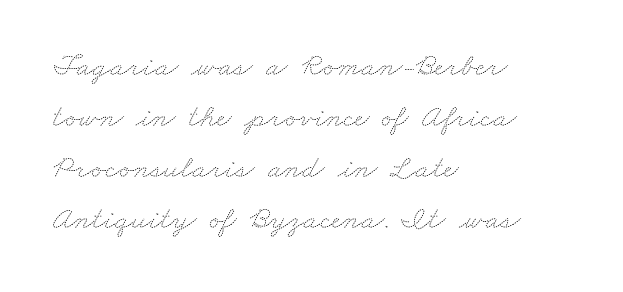
{"bold": "no", "weight": "thin", "width": "wide", "stroke_contrast": "medium", "x_height": "small", "monospaced": "no", "underline": "no", "align": "left", "line_spacing": "normal", "line_spacing_ratio": 1.59, "letter_spacing": "normal", "letter_spacing_em": 0.0, "glyph_px": 32}
